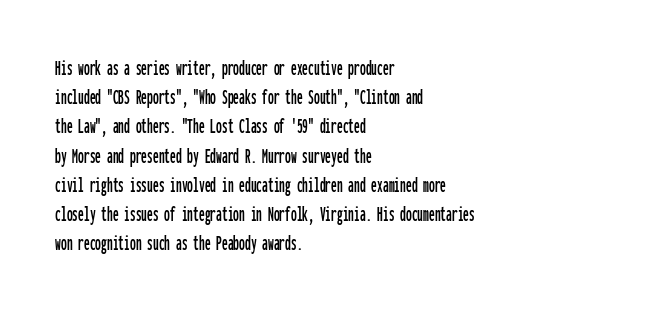
Interline gaps are of average width in this sample. Short note: letters normally spaced. Posture: vertical. The strip under each line holds only bare page. Which margin do the lines hug? The left one — the right edge is uneven.
